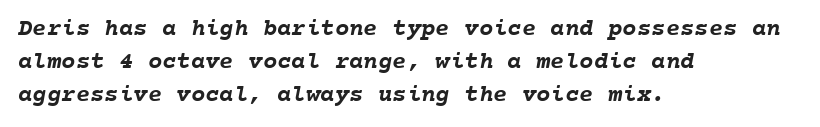
Q: Is the text bold? A: Yes.
Q: Is the text underlined? A: No.
Q: How is the paragraph aligned? A: Left-aligned.
Q: Is the spacing between letters normal or unusually wide? A: Normal.
Q: Is the spacing between lines tight, normal or loose? A: Normal.
